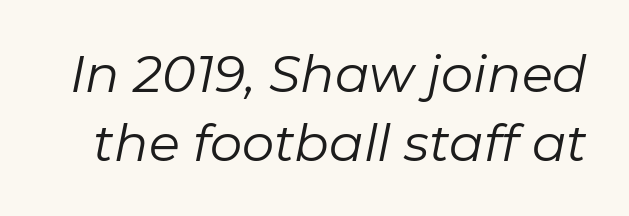
The passage shown is typed in a proportional face where columns would drift. The face looks like a standard text weight, possibly lighter. In terms of leading, this rendering sits right in the middle. If you drew a line through each stem, it would be angled. Honestly, the letter spacing is just normal — you wouldn't notice it.
